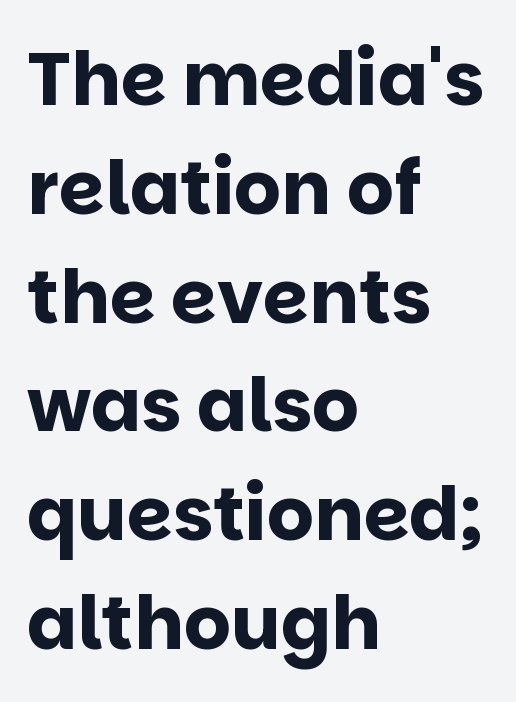
{"serif": "no", "italic": "no", "bold": "yes", "weight": "bold", "width": "normal", "stroke_contrast": "low", "x_height": "large", "monospaced": "no", "underline": "no", "align": "left", "line_spacing": "normal", "line_spacing_ratio": 1.47, "letter_spacing": "normal", "letter_spacing_em": 0.0, "glyph_px": 74}
